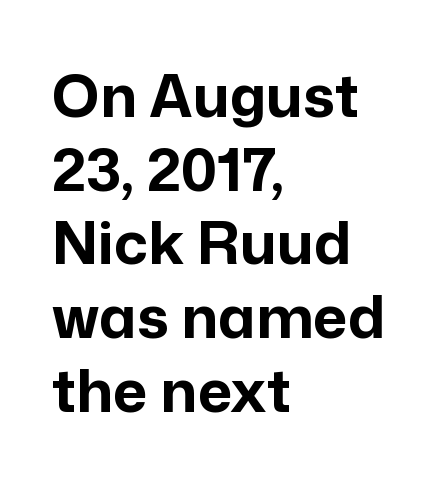
{"serif": "no", "italic": "no", "bold": "yes", "weight": "bold", "width": "normal", "stroke_contrast": "low", "x_height": "medium", "monospaced": "no", "underline": "no", "align": "left", "line_spacing": "normal", "line_spacing_ratio": 1.25, "letter_spacing": "normal", "letter_spacing_em": 0.0, "glyph_px": 59}
